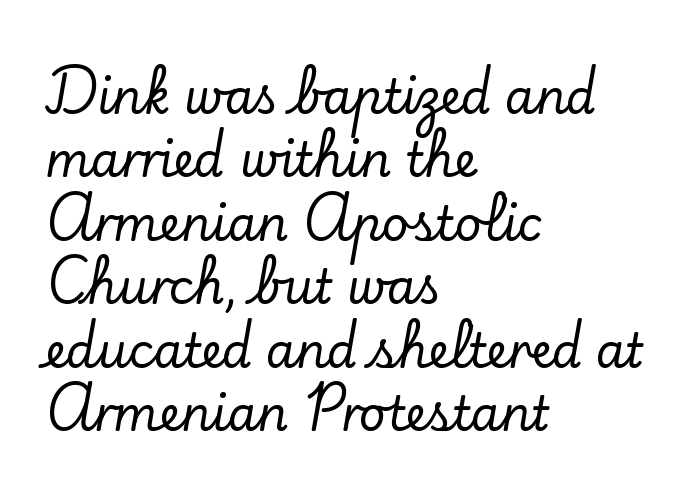
Q: Is the text italic (slanted)? A: Yes.
Q: Is the typeface a serif or a sans-serif typeface? A: Serif.
Q: Is the text underlined? A: No.
Q: How is the paragraph aligned? A: Left-aligned.
Q: Is the spacing between letters normal or unusually wide? A: Normal.
Q: Is the spacing between lines tight, normal or loose? A: Normal.
Q: Width (condensed, normal, or wide)? A: Normal.
Q: Stroke contrast? A: Low.
Q: x-height? A: Small.
Q: Monospaced? A: No.
